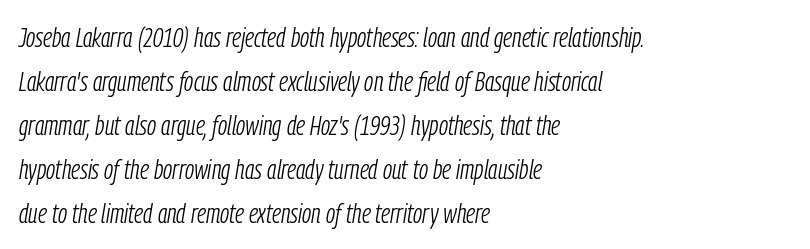
{"italic": "yes", "lean": "right", "slant_degrees": 9, "bold": "no", "weight": "light", "width": "condensed", "stroke_contrast": "low", "x_height": "medium", "monospaced": "no", "underline": "no", "align": "left", "line_spacing": "normal", "line_spacing_ratio": 1.57, "letter_spacing": "normal", "letter_spacing_em": 0.0, "glyph_px": 28}
